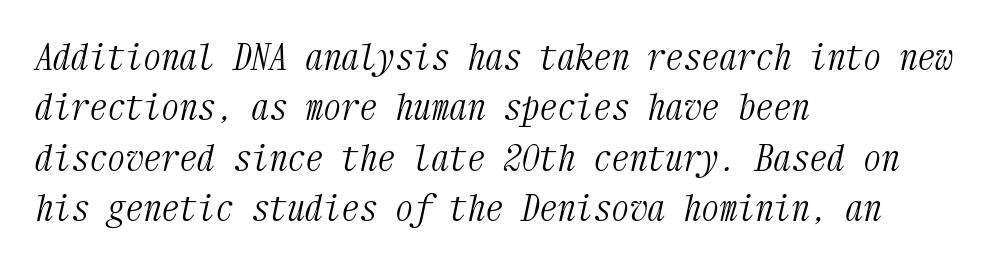
Q: Is the text bold? A: No.
Q: Is the text italic (slanted)? A: Yes, it leans right by about 12 degrees.
Q: Is the typeface a serif or a sans-serif typeface? A: Serif.
Q: Is the text underlined? A: No.
Q: How is the paragraph aligned? A: Left-aligned.
Q: Is the spacing between letters normal or unusually wide? A: Normal.
Q: Is the spacing between lines tight, normal or loose? A: Normal.
Q: Width (condensed, normal, or wide)? A: Condensed.
Q: Stroke contrast? A: Medium.
Q: x-height? A: Medium.
Q: Monospaced? A: Yes.
